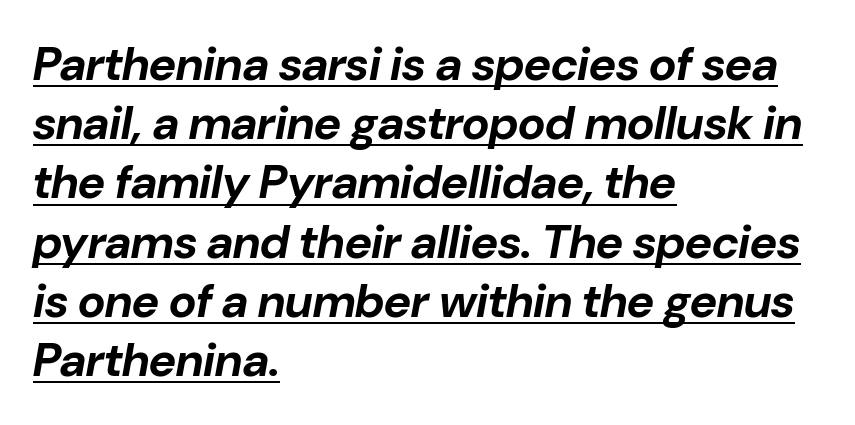
Q: Is the text bold? A: Yes.
Q: Is the text italic (slanted)? A: Yes, it leans right by about 10 degrees.
Q: Is the text underlined? A: Yes.
Q: How is the paragraph aligned? A: Left-aligned.
Q: Is the spacing between letters normal or unusually wide? A: Normal.
Q: Is the spacing between lines tight, normal or loose? A: Normal.
Q: Width (condensed, normal, or wide)? A: Normal.
Q: Stroke contrast? A: Low.
Q: x-height? A: Medium.
Q: Monospaced? A: No.
